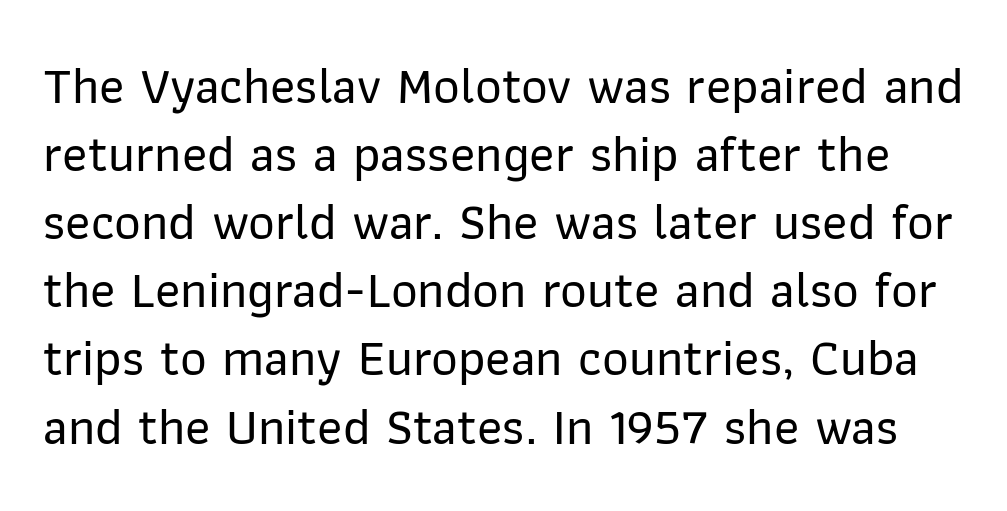
The rendering uses natural spacing where letterforms have individual widths. Italic: no, the glyphs are upright roman. Vertically, the passage feels balanced, rows spaced as you'd expect. Nobody drew a line under any word here.
